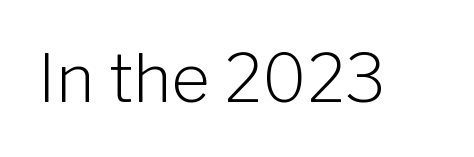
{"serif": "no", "italic": "no", "bold": "no", "weight": "light", "width": "normal", "stroke_contrast": "low", "x_height": "medium", "monospaced": "no", "underline": "no", "letter_spacing": "normal", "letter_spacing_em": 0.0, "glyph_px": 66}
